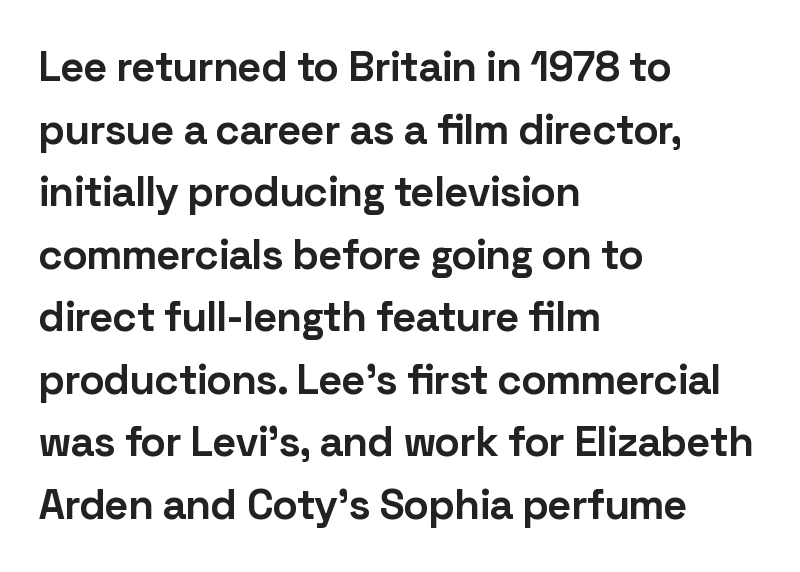
The lines in this sample share a left origin and differ only in where they stop. Check the space under the baseline: it is left empty. Is the letter spacing exaggerated? No — it looks like the ordinary default. The characters display no serif detailing; their extremities are plain. The block of text has a typical density, with ordinary space between rows.
